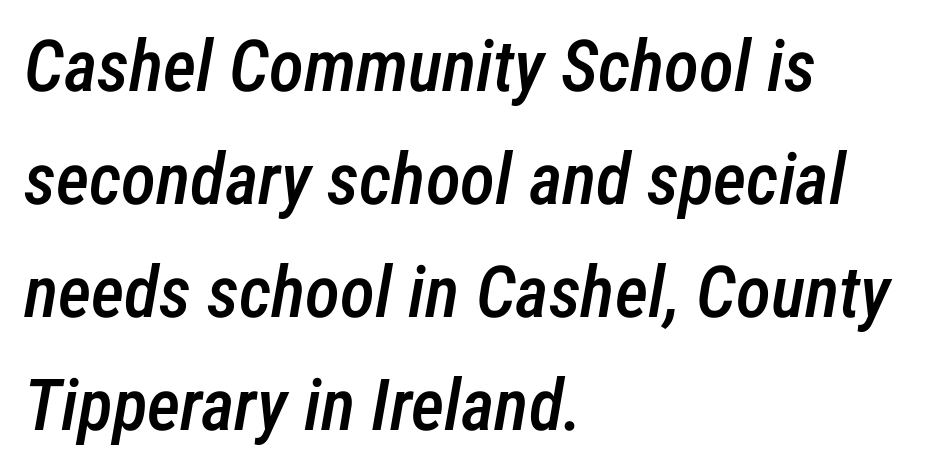
The image shows 72 px semibold, condensed type, italic (leaning right); set left-aligned, normal line spacing (1.57x), normal letter spacing, not underlined; low stroke contrast and a medium x-height.
